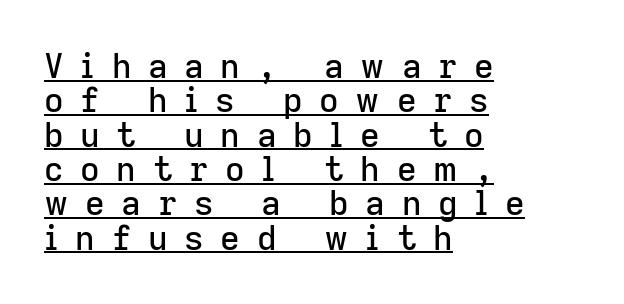
The image shows 34 px sans-serif type, upright; set left-aligned, tight line spacing (1.01x), unusually wide letter spacing (+0.49 em), underlined; low stroke contrast and a medium x-height.
